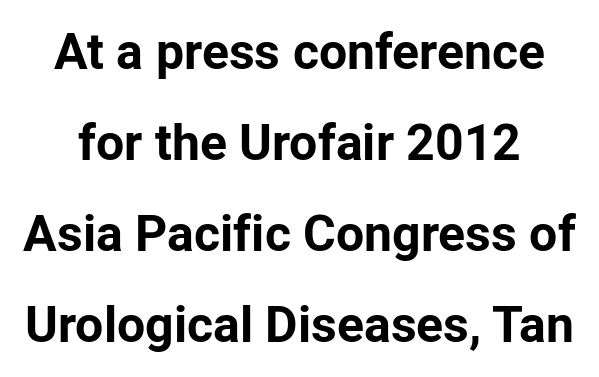
{"serif": "no", "italic": "no", "bold": "yes", "weight": "bold", "width": "normal", "stroke_contrast": "low", "x_height": "medium", "monospaced": "no", "underline": "no", "align": "center", "line_spacing_ratio": 1.82, "letter_spacing": "normal", "letter_spacing_em": 0.0, "glyph_px": 50}
